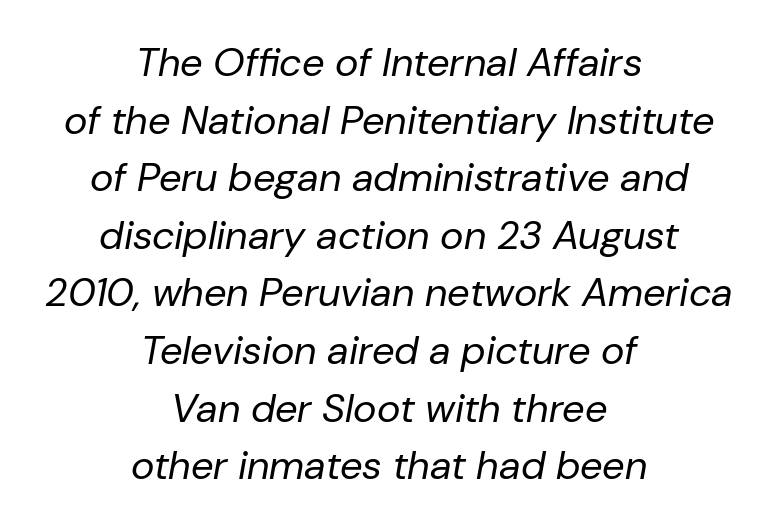
The image shows 40 px regular-weight type, italic (leaning right); set centered, normal line spacing (1.44x), normal letter spacing, not underlined; low stroke contrast and a medium x-height.
